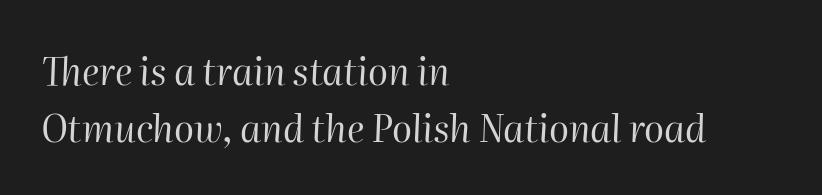
The image shows 37 px regular-weight type, italic (leaning right); set left-aligned, normal line spacing (1.54x), normal letter spacing, not underlined; high stroke contrast and a medium x-height.
